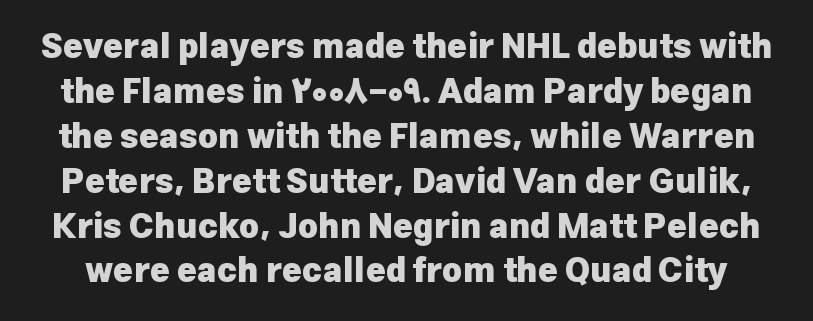
Q: Is the text bold? A: Yes.
Q: Is the text italic (slanted)? A: No, it is upright.
Q: Is the typeface a serif or a sans-serif typeface? A: Sans-serif.
Q: Is the text underlined? A: No.
Q: Is the spacing between letters normal or unusually wide? A: Normal.
Q: Is the spacing between lines tight, normal or loose? A: Normal.
Q: Width (condensed, normal, or wide)? A: Normal.
Q: Stroke contrast? A: Low.
Q: x-height? A: Medium.
Q: Monospaced? A: No.
